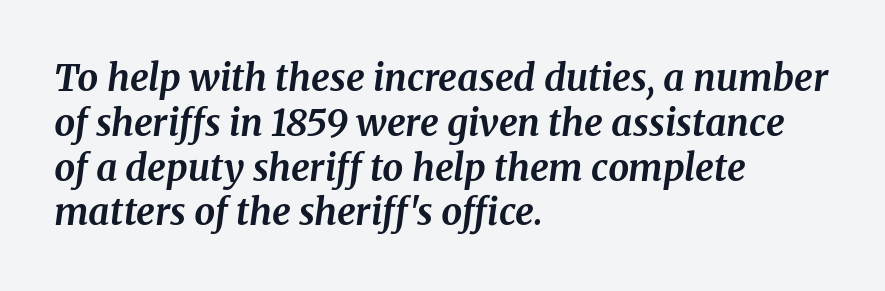
The image shows 37 px bold serif type, italic (leaning right); set left-aligned, line spacing 1.21x, normal letter spacing, not underlined; medium stroke contrast and a medium x-height.
